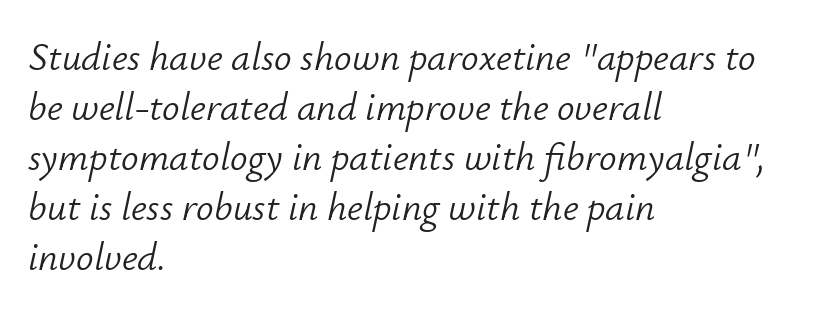
Note the varied advance widths — an 'i' is clearly narrower than an 'm'. Does the leading feel generous? No, just average. Quick note: italic. The passage shown has conventional tracking throughout.
